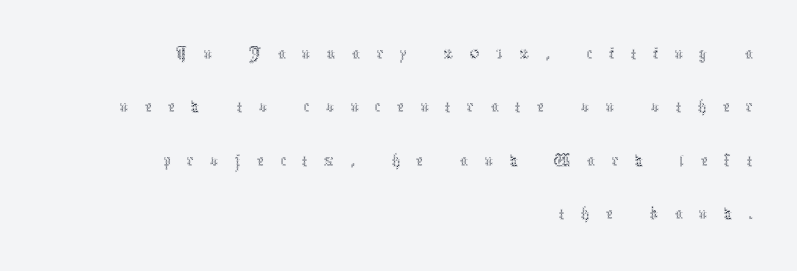
{"italic": "no", "bold": "no", "weight": "thin", "width": "condensed", "x_height": "medium", "monospaced": "no", "underline": "no", "align": "right", "line_spacing": "normal", "line_spacing_ratio": 1.37, "letter_spacing": "wide", "letter_spacing_em": 0.42, "glyph_px": 39}
